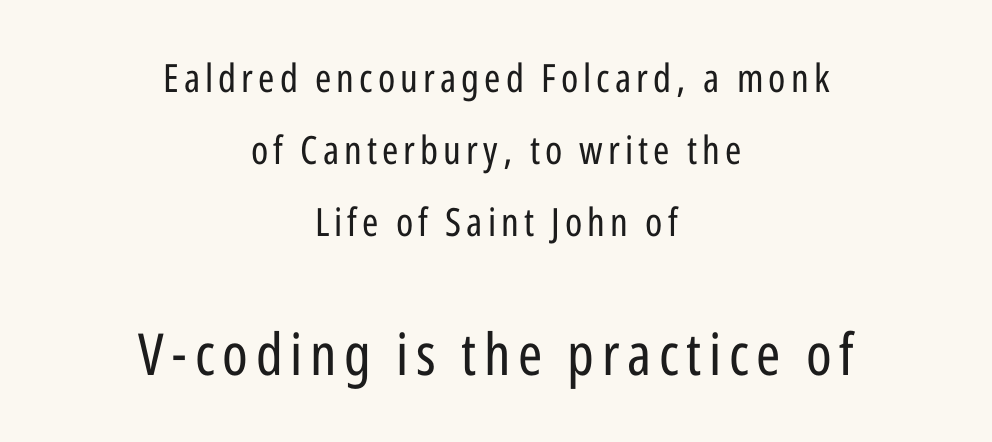
Weight: in the light-to-regular range. Do the letters lean? They stand straight. A typesetter would call this proportional, since set widths differ per character. Is the block centered? Yes — each line is placed symmetrically about the middle.
